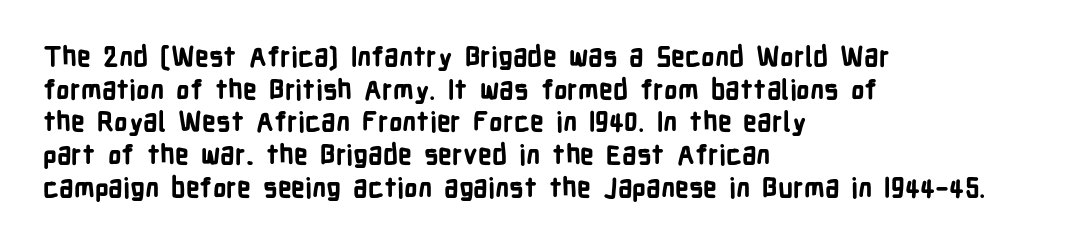
Q: Is the text bold? A: Yes.
Q: Is the text italic (slanted)? A: No, it is upright.
Q: Is the text underlined? A: No.
Q: How is the paragraph aligned? A: Left-aligned.
Q: Is the spacing between letters normal or unusually wide? A: Normal.
